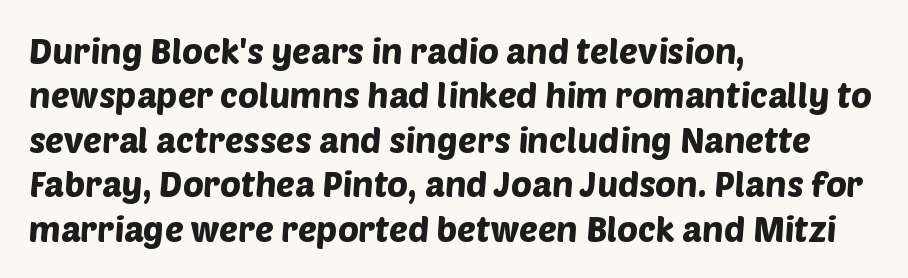
Letters rest on an invisible, unmarked baseline. Does the type have serifs? No, each stem ends abruptly. A typesetter would call this proportional, since set widths differ per character. The ragged edge is on the right, which tells us the setting is flush left. You could call the tracking neutral — neither tight nor loose.
